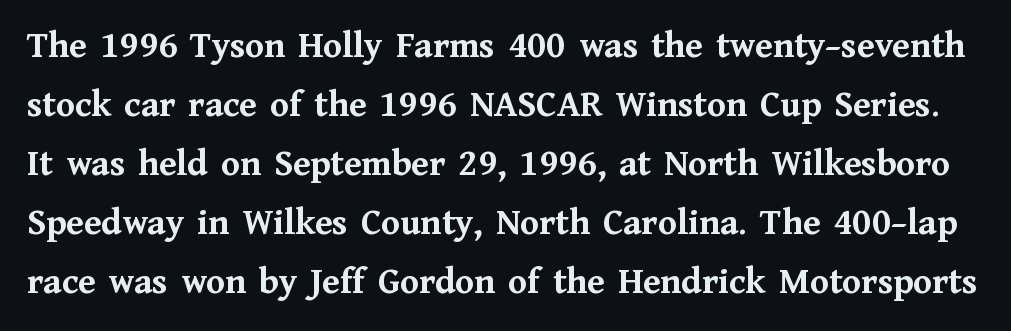
Q: Is the text bold? A: Yes.
Q: Is the text italic (slanted)? A: No, it is upright.
Q: Is the typeface a serif or a sans-serif typeface? A: Serif.
Q: Is the text underlined? A: No.
Q: Is the spacing between letters normal or unusually wide? A: Normal.
Q: Is the spacing between lines tight, normal or loose? A: Normal.
Q: Width (condensed, normal, or wide)? A: Normal.
Q: Stroke contrast? A: Medium.
Q: x-height? A: Medium.
Q: Monospaced? A: No.
